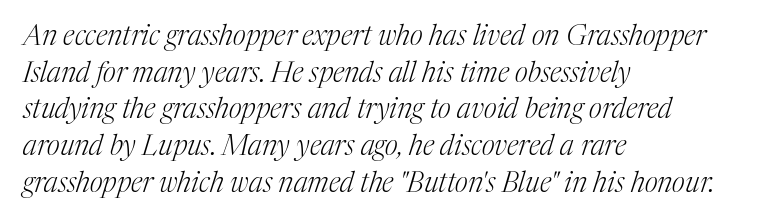
Q: Is the text bold? A: No.
Q: Is the text italic (slanted)? A: Yes, it leans right by about 17 degrees.
Q: Is the typeface a serif or a sans-serif typeface? A: Serif.
Q: Is the text underlined? A: No.
Q: How is the paragraph aligned? A: Left-aligned.
Q: Is the spacing between letters normal or unusually wide? A: Normal.
Q: Is the spacing between lines tight, normal or loose? A: Normal.
Q: Width (condensed, normal, or wide)? A: Normal.
Q: Stroke contrast? A: Medium.
Q: x-height? A: Medium.
Q: Monospaced? A: No.
